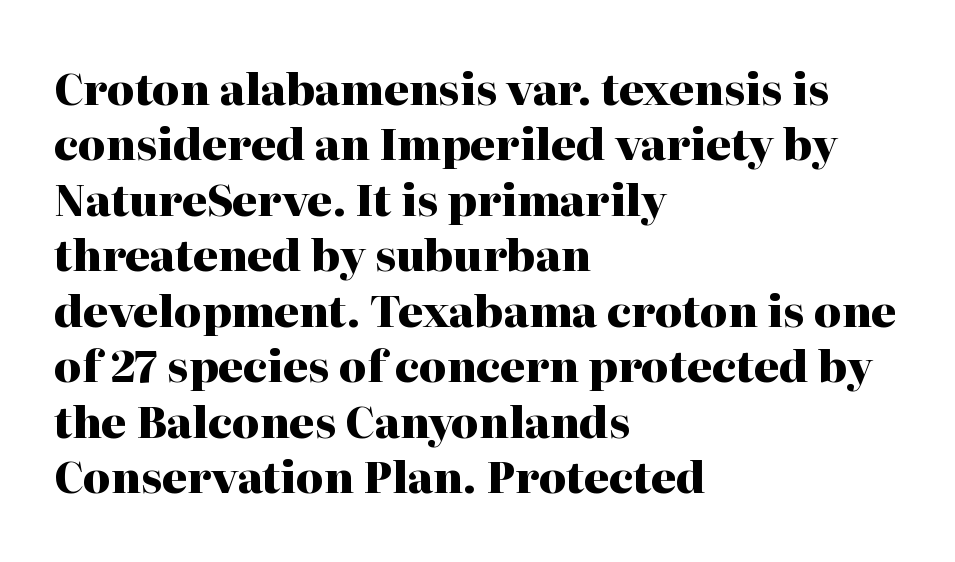
{"serif": "yes", "italic": "no", "bold": "yes", "weight": "heavy", "width": "normal", "stroke_contrast": "high", "x_height": "medium", "monospaced": "no", "underline": "no", "align": "left", "line_spacing": "normal", "line_spacing_ratio": 1.29, "letter_spacing": "normal", "letter_spacing_em": 0.0, "glyph_px": 43}
